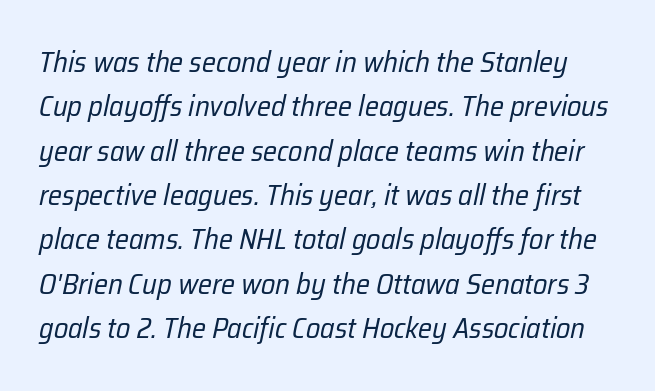
The image shows 29 px regular-weight, condensed type, italic (leaning right); set normal line spacing (1.53x), normal letter spacing, not underlined; low stroke contrast and a medium x-height.
